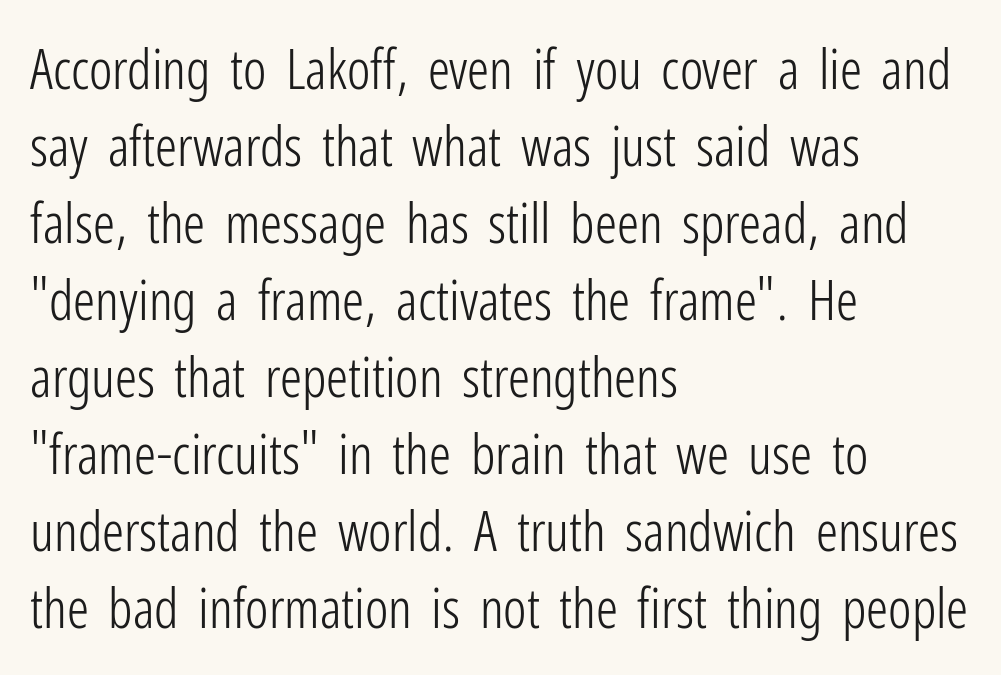
Q: Is the text bold? A: No.
Q: Is the text italic (slanted)? A: No, it is upright.
Q: Is the typeface a serif or a sans-serif typeface? A: Sans-serif.
Q: Is the text underlined? A: No.
Q: How is the paragraph aligned? A: Left-aligned.
Q: Is the spacing between letters normal or unusually wide? A: Normal.
Q: Is the spacing between lines tight, normal or loose? A: Normal.
Q: Width (condensed, normal, or wide)? A: Condensed.
Q: Stroke contrast? A: Low.
Q: x-height? A: Medium.
Q: Monospaced? A: No.
